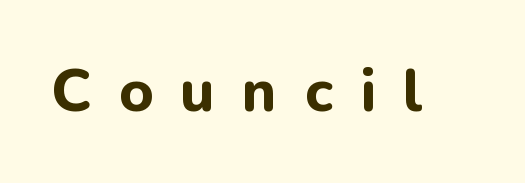
The image shows 59 px bold sans-serif type, upright; set unusually wide letter spacing (+0.46 em), not underlined; low stroke contrast and a medium x-height.
